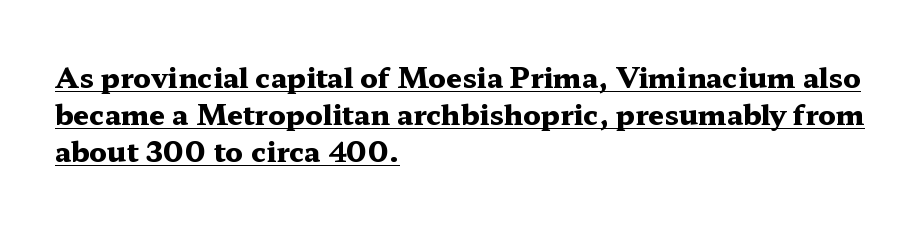
Typeset ragged right — the left edge is the straight one. The lettering holds an erect, upright posture throughout. The passage shown stacks its lines at a standard gap. The face used here is proportionally spaced, like ordinary book or web type.
